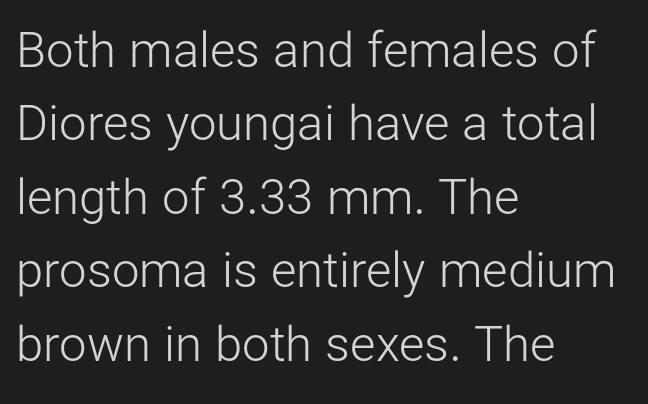
The text was rendered using a sans face with plain stroke endings. Casual observation: everything's shoved over to the left. No extra ink here — the face is not bold. Do the characters align in a grid? No, the font is proportional. The rendering keeps characters at their native spacing. A roman cut, with each character standing at attention.
